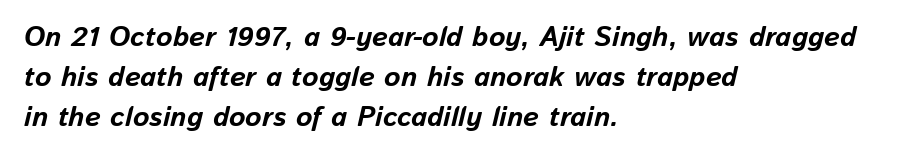
Q: Is the text bold? A: Yes.
Q: Is the text italic (slanted)? A: Yes, it leans right by about 13 degrees.
Q: Is the text underlined? A: No.
Q: How is the paragraph aligned? A: Left-aligned.
Q: Is the spacing between letters normal or unusually wide? A: Normal.
Q: Is the spacing between lines tight, normal or loose? A: Normal.
Q: Width (condensed, normal, or wide)? A: Normal.
Q: Stroke contrast? A: Low.
Q: x-height? A: Medium.
Q: Monospaced? A: No.
